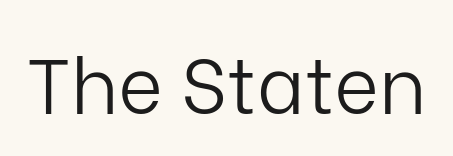
The image shows 77 px light sans-serif type, upright; set normal letter spacing, not underlined; low stroke contrast and a medium x-height.
